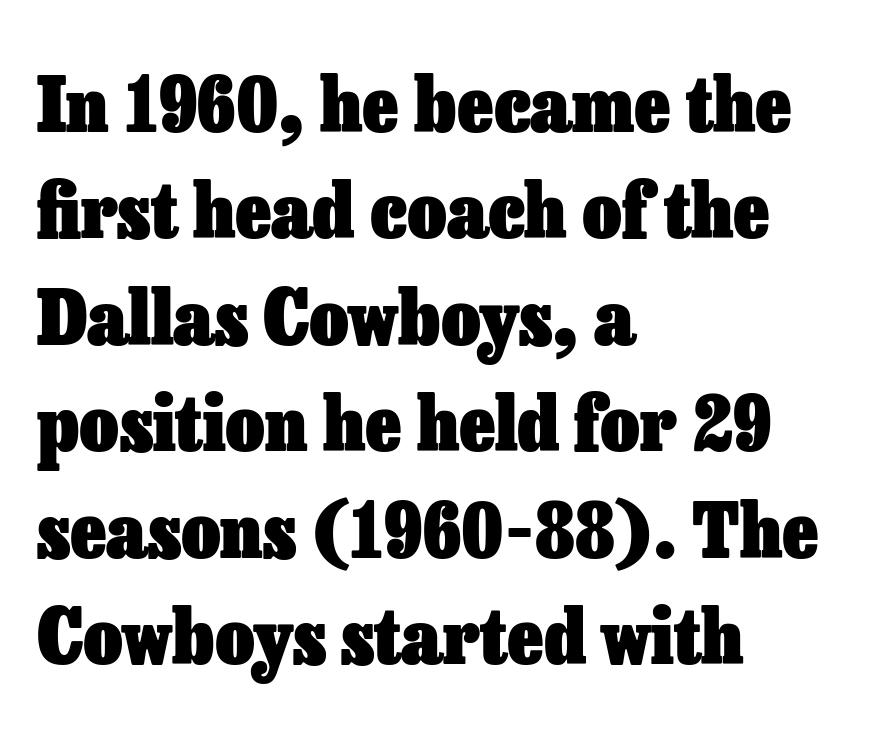
The image shows 76 px heavy type, upright; set left-aligned, normal line spacing (1.4x), normal letter spacing, not underlined; low stroke contrast and a medium x-height.
